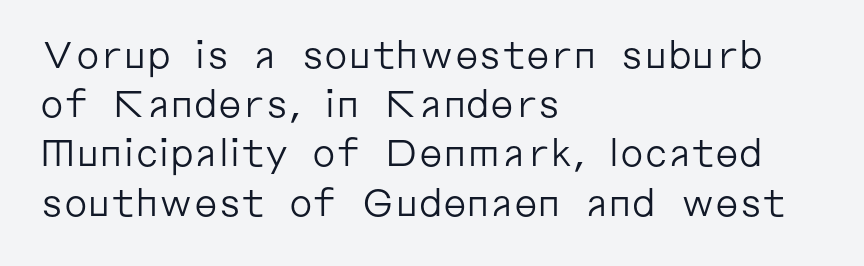
Designer's note — italics off, roman on. Is the type heavy? It reads as light-to-regular instead. Here the designer chose a conventional face with non-uniform glyph widths. Beneath every word, the page is bare.
